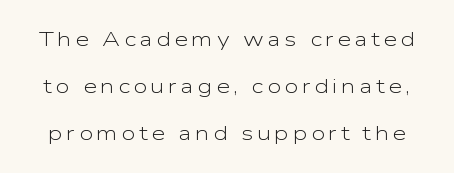
The image shows 20 px text type, upright; set loose line spacing (2.35x), not underlined.
